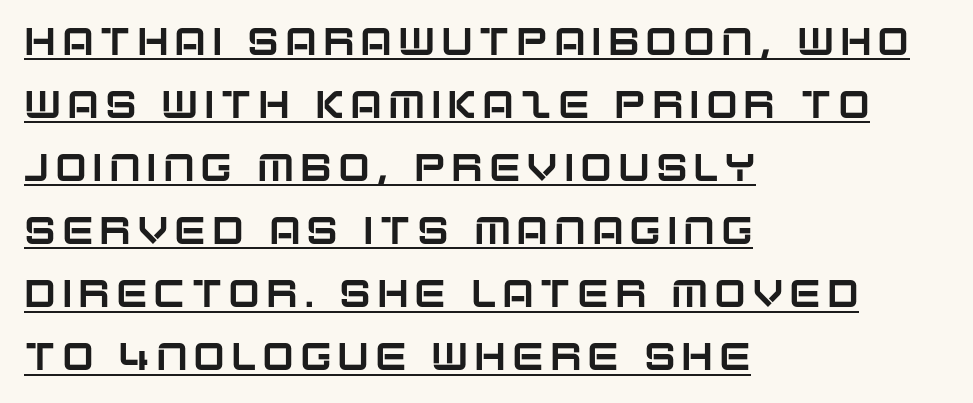
Tall strokes in this sample are plumb rather than angled. The face used here is proportionally spaced, like ordinary book or web type. This rendering employs a face without finishing strokes, i.e., a sans-serif. Students, observe the line beneath the letters — that is underlining. In CSS terms this would be text-align: left. Reading down the column, the eye jumps a familiar distance to each next line.
